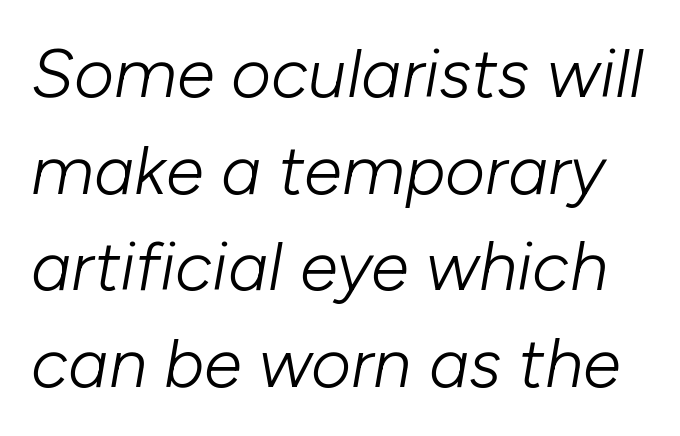
Q: Is the text bold? A: No.
Q: Is the text italic (slanted)? A: Yes, it leans right by about 10 degrees.
Q: Is the text underlined? A: No.
Q: Is the spacing between letters normal or unusually wide? A: Normal.
Q: Is the spacing between lines tight, normal or loose? A: Normal.
Q: Width (condensed, normal, or wide)? A: Normal.
Q: Stroke contrast? A: Low.
Q: x-height? A: Medium.
Q: Monospaced? A: No.
